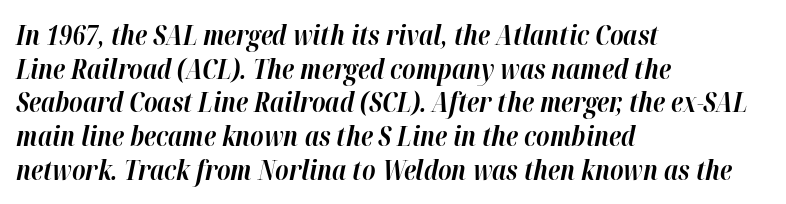
The words here are not underlined. The face used here has a pronounced slope to its letters. Standard letterfit; no display-style spreading of the glyphs. The setting favours the left margin, as ordinary paragraphs usually do. Honestly, the row spacing looks completely unremarkable.
